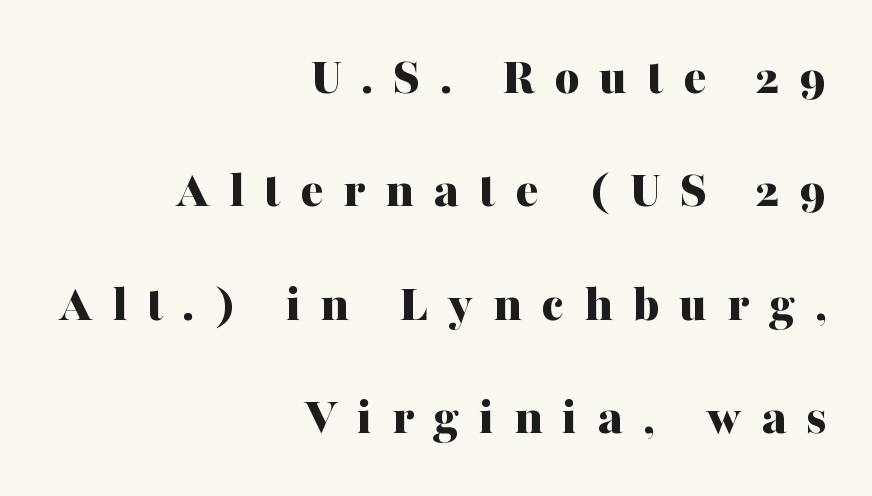
The image shows 54 px bold serif type, upright; set right-aligned, loose line spacing (2.1x), unusually wide letter spacing (+0.37 em), not underlined; medium stroke contrast and a medium x-height.
